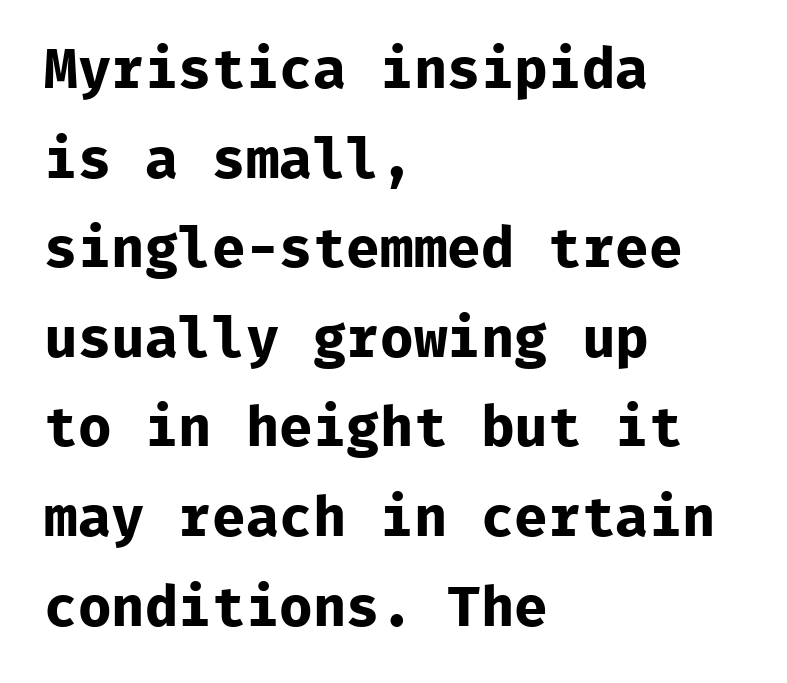
The image shows 56 px bold sans-serif type, upright, monospaced; set left-aligned, normal line spacing (1.6x), normal letter spacing, not underlined; low stroke contrast and a medium x-height.
